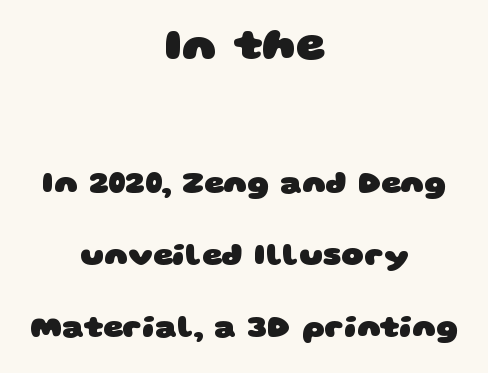
{"serif": "no", "bold": "yes", "weight": "heavy", "width": "wide", "stroke_contrast": "low", "x_height": "large", "monospaced": "no", "underline": "no", "align": "center", "line_spacing": "loose", "line_spacing_ratio": 2.33, "letter_spacing": "normal", "letter_spacing_em": 0.0, "larger_block": "first", "size_ratio": 1.48, "glyph_px": 46}
